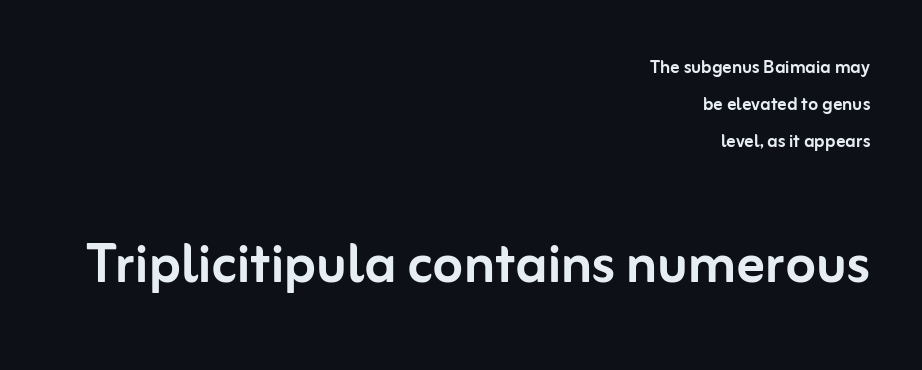
The image shows 70 px sans-serif type, upright; set right-aligned, normal line spacing (1.61x), normal letter spacing, not underlined; the second (bottom) block is 3.04x larger; low stroke contrast and a medium x-height.
